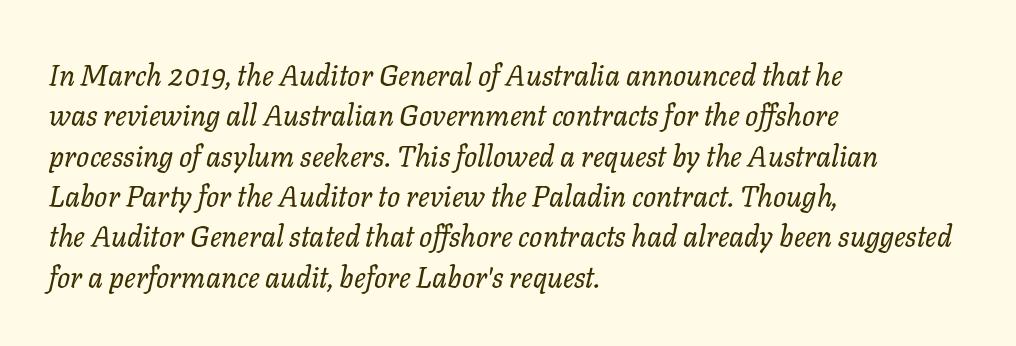
Short note: letters normally spaced. Is the type slanted? Yes — the strokes lean at a clear angle. Whoever set this chose a conventional vertical rhythm. The glyphs are unaccompanied by any horizontal stroke below them.
